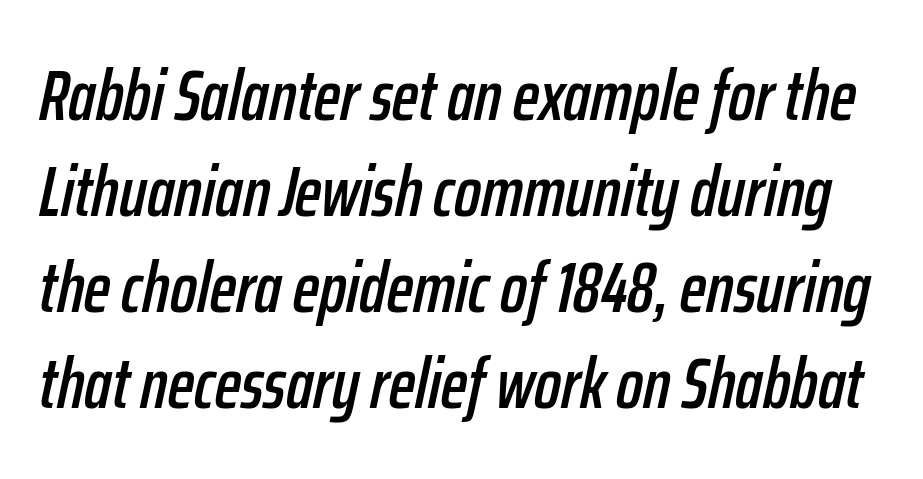
Style check: oblique. Do the characters align in a grid? No, the font is proportional. Leading: standard. The words here are not underlined.
